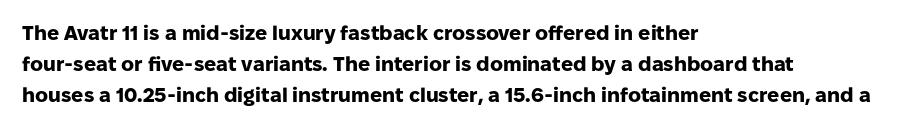
{"italic": "no", "bold": "yes", "underline": "no", "align": "left", "line_spacing": "normal", "line_spacing_ratio": 1.55, "letter_spacing": "normal", "letter_spacing_em": 0.0, "glyph_px": 20}
